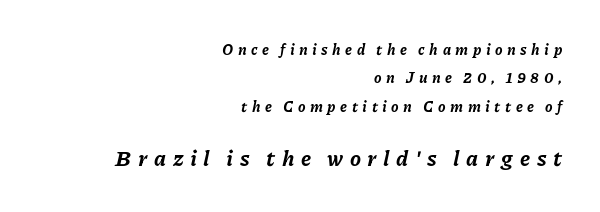
The image shows 22 px bold type, italic (leaning right); set right-aligned, loose line spacing (1.9x), unusually wide letter spacing (+0.3 em), not underlined; the second (bottom) block is 1.47x larger.
